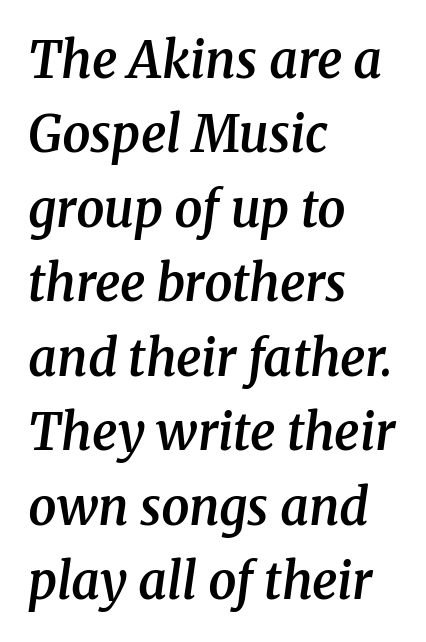
{"serif": "yes", "italic": "yes", "lean": "right", "slant_degrees": 8, "bold": "semi", "weight": "semibold", "width": "normal", "stroke_contrast": "medium", "x_height": "medium", "monospaced": "no", "underline": "no", "align": "left", "line_spacing": "normal", "line_spacing_ratio": 1.49, "letter_spacing": "normal", "letter_spacing_em": 0.0, "glyph_px": 50}
